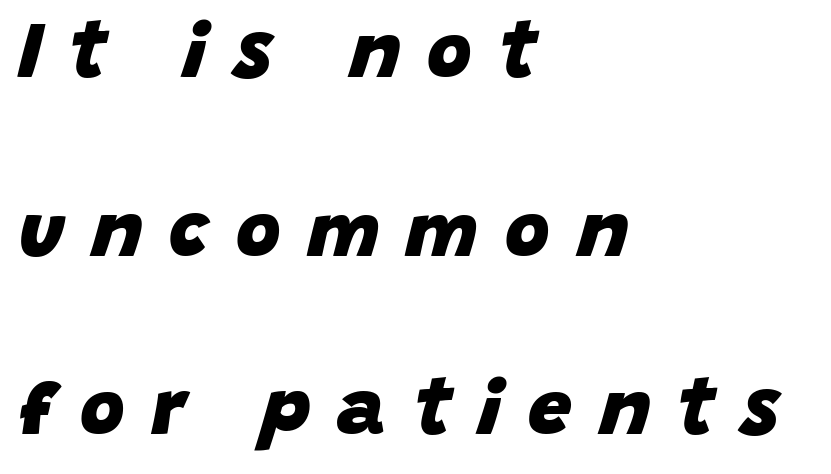
Q: Is the text bold? A: Yes.
Q: Is the text italic (slanted)? A: Yes, it leans right by about 15 degrees.
Q: Is the text underlined? A: No.
Q: How is the paragraph aligned? A: Left-aligned.
Q: Is the spacing between letters normal or unusually wide? A: Unusually wide.
Q: Is the spacing between lines tight, normal or loose? A: Loose.
Q: Width (condensed, normal, or wide)? A: Normal.
Q: Stroke contrast? A: Low.
Q: x-height? A: Large.
Q: Monospaced? A: No.
